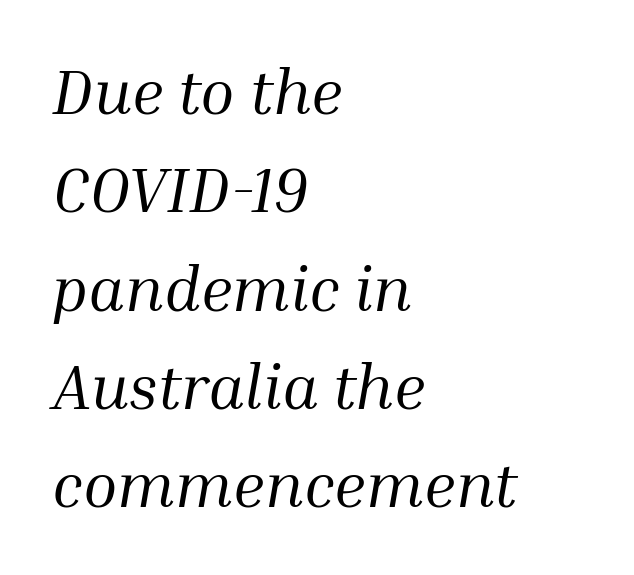
{"serif": "yes", "italic": "yes", "lean": "right", "slant_degrees": 10, "bold": "no", "weight": "regular", "width": "normal", "stroke_contrast": "medium", "x_height": "medium", "monospaced": "no", "underline": "no", "align": "left", "line_spacing": "normal", "line_spacing_ratio": 1.56, "letter_spacing": "normal", "letter_spacing_em": 0.0, "glyph_px": 63}
